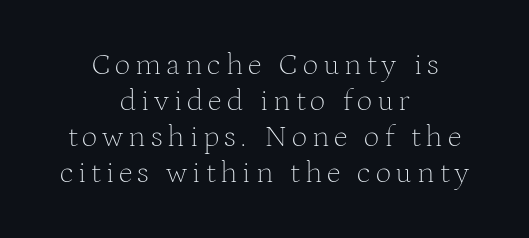
Q: Is the text bold? A: No.
Q: Is the text italic (slanted)? A: No, it is upright.
Q: Is the typeface a serif or a sans-serif typeface? A: Serif.
Q: Is the text underlined? A: No.
Q: How is the paragraph aligned? A: Centered.
Q: Width (condensed, normal, or wide)? A: Normal.
Q: Stroke contrast? A: Medium.
Q: x-height? A: Medium.
Q: Monospaced? A: No.
